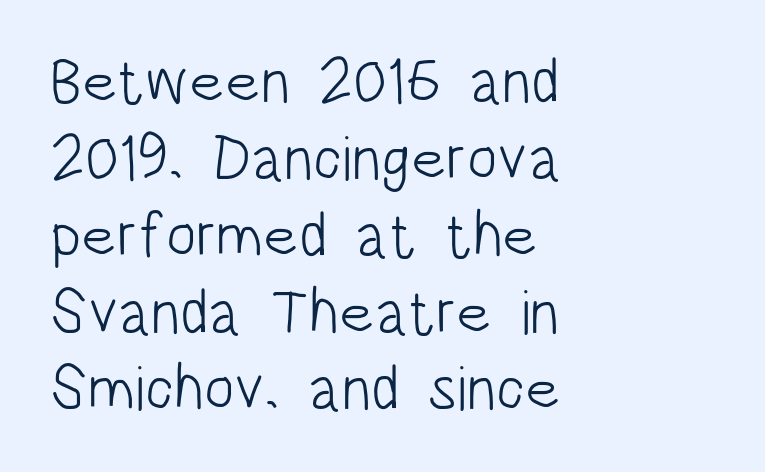
{"serif": "no", "italic": "no", "bold": "no", "weight": "light", "width": "condensed", "stroke_contrast": "low", "x_height": "large", "monospaced": "no", "underline": "no", "align": "left", "line_spacing_ratio": 1.22, "letter_spacing": "normal", "letter_spacing_em": 0.0, "glyph_px": 63}
